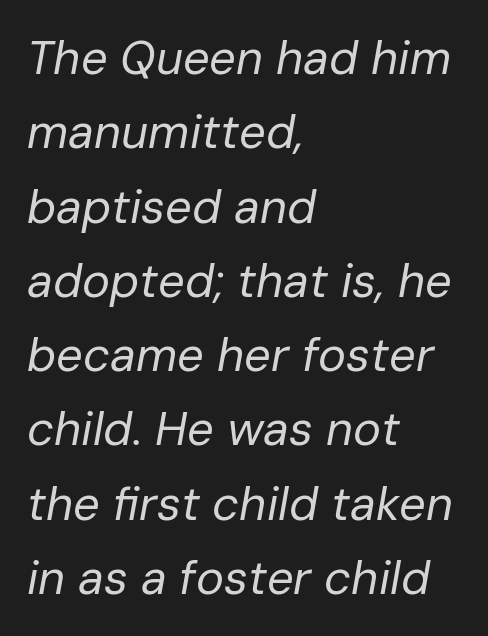
{"italic": "yes", "lean": "right", "slant_degrees": 10, "bold": "no", "weight": "regular", "width": "normal", "stroke_contrast": "low", "x_height": "medium", "monospaced": "no", "underline": "no", "align": "left", "line_spacing": "normal", "line_spacing_ratio": 1.58, "letter_spacing": "normal", "letter_spacing_em": 0.0, "glyph_px": 47}
